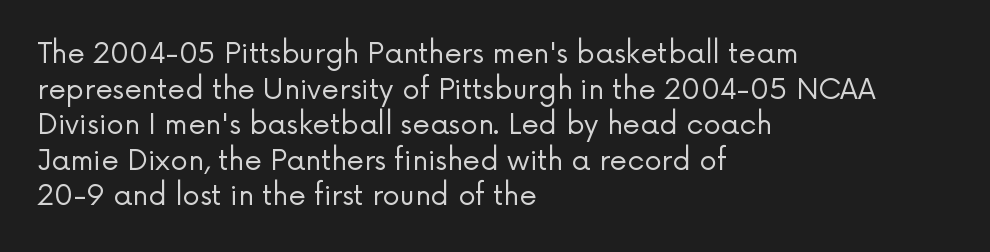
Q: Is the text bold? A: No.
Q: Is the text italic (slanted)? A: No, it is upright.
Q: Is the typeface a serif or a sans-serif typeface? A: Sans-serif.
Q: Is the text underlined? A: No.
Q: How is the paragraph aligned? A: Left-aligned.
Q: Is the spacing between letters normal or unusually wide? A: Normal.
Q: Is the spacing between lines tight, normal or loose? A: Normal.
Q: Width (condensed, normal, or wide)? A: Normal.
Q: Stroke contrast? A: Low.
Q: x-height? A: Medium.
Q: Monospaced? A: No.
